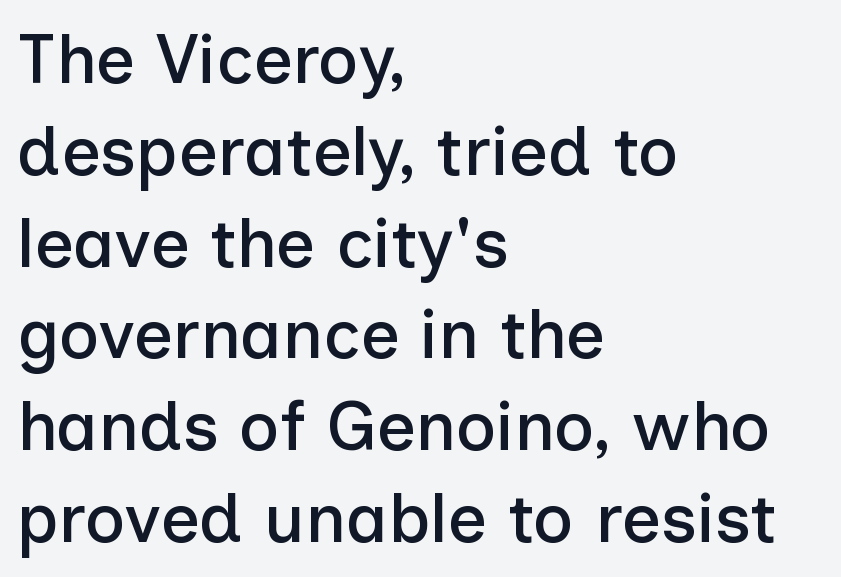
{"serif": "no", "italic": "no", "width": "normal", "stroke_contrast": "low", "x_height": "medium", "monospaced": "no", "underline": "no", "align": "left", "line_spacing": "normal", "line_spacing_ratio": 1.33, "letter_spacing": "normal", "letter_spacing_em": 0.0, "glyph_px": 69}
